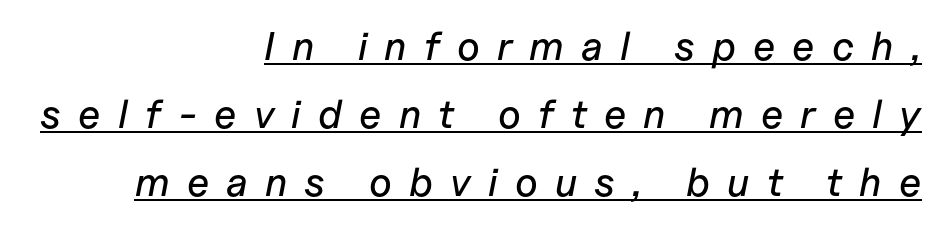
{"italic": "yes", "lean": "right", "slant_degrees": 11, "width": "normal", "stroke_contrast": "low", "x_height": "medium", "monospaced": "no", "underline": "yes", "align": "right", "line_spacing": "normal", "line_spacing_ratio": 1.7, "letter_spacing": "wide", "letter_spacing_em": 0.43, "glyph_px": 40}
